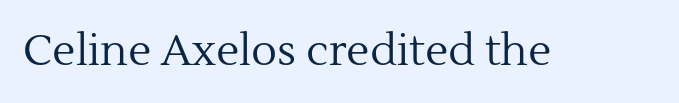
{"serif": "yes", "italic": "no", "bold": "no", "weight": "regular", "width": "normal", "x_height": "medium", "monospaced": "no", "underline": "no", "letter_spacing": "normal", "letter_spacing_em": 0.0, "glyph_px": 43}
